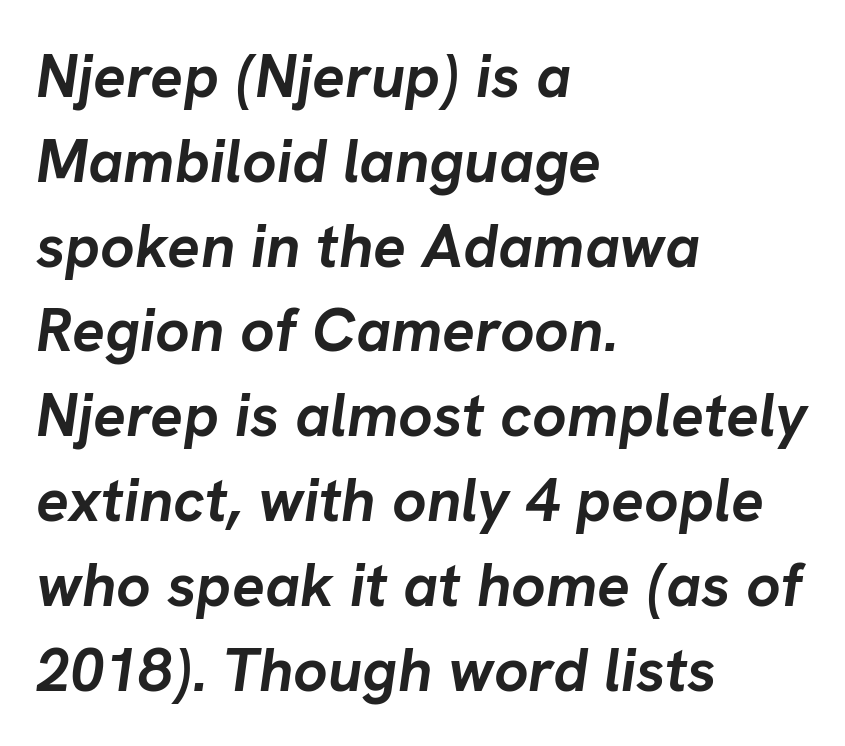
The image shows 61 px semibold type, italic (leaning right); set left-aligned, normal line spacing (1.39x), normal letter spacing, not underlined; low stroke contrast and a medium x-height.
